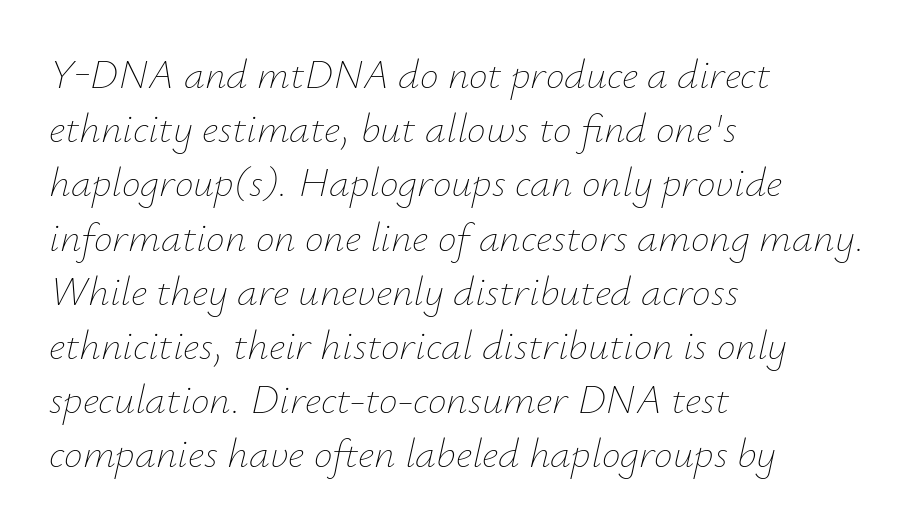
The image shows 42 px thin type, italic (leaning right); set left-aligned, normal line spacing (1.29x), normal letter spacing, not underlined; low stroke contrast and a small x-height.
